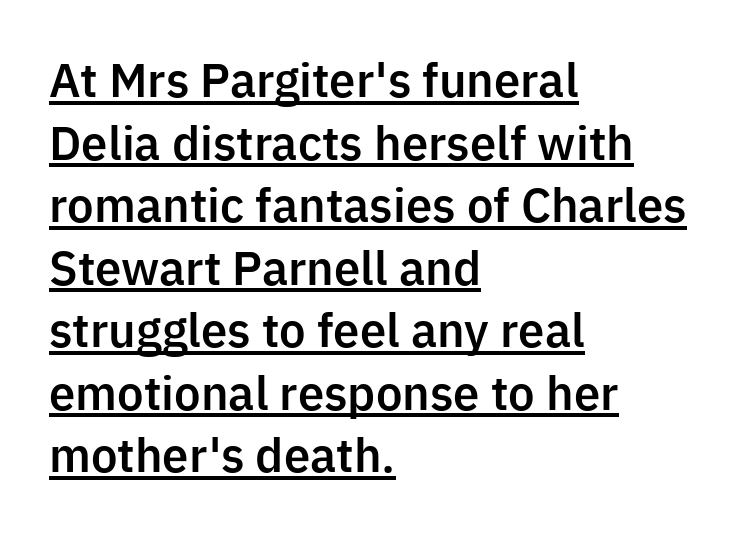
Q: Is the text italic (slanted)? A: No, it is upright.
Q: Is the typeface a serif or a sans-serif typeface? A: Sans-serif.
Q: Is the text underlined? A: Yes.
Q: How is the paragraph aligned? A: Left-aligned.
Q: Is the spacing between letters normal or unusually wide? A: Normal.
Q: Is the spacing between lines tight, normal or loose? A: Normal.
Q: Width (condensed, normal, or wide)? A: Normal.
Q: Stroke contrast? A: Low.
Q: x-height? A: Medium.
Q: Monospaced? A: No.
